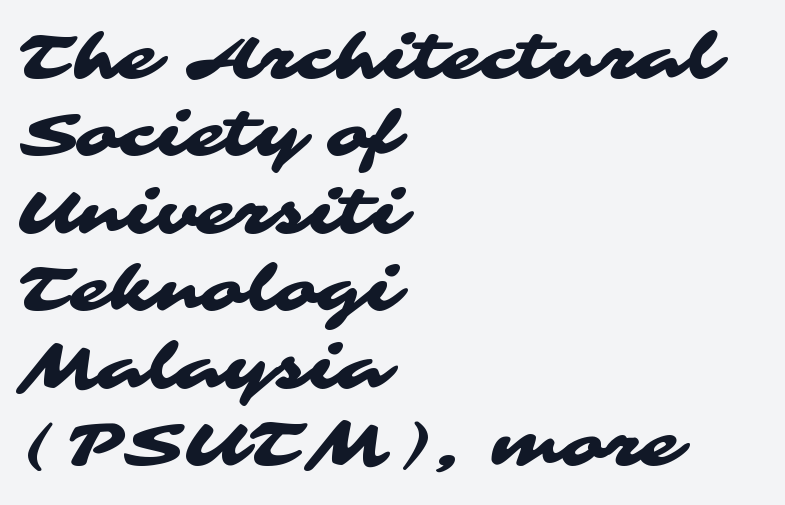
The image shows 63 px wide sans-serif type; set left-aligned, line spacing 1.23x, normal letter spacing, not underlined; medium stroke contrast and a medium x-height.
